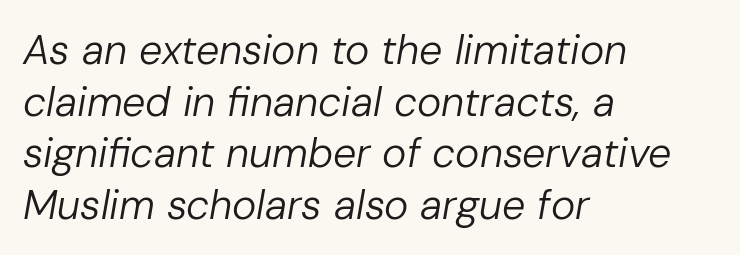
Teacher's note: observe the even left margin — that is flush-left alignment. Reading down the column, the eye jumps a familiar distance to each next line. You can tell it's italic because the verticals aren't actually vertical. Honestly, there is no underline to notice here at all. This sample has the flowing, uneven cadence of proportional lettering. How are the letters spaced? Ordinarily, with no added tracking.
